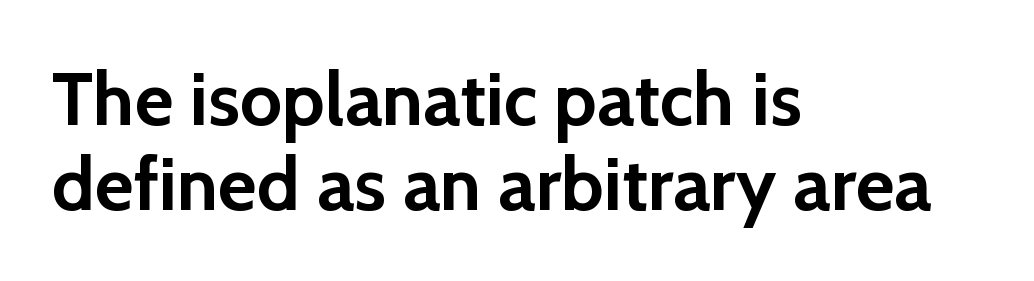
The type sits square on the baseline with zero lean. Line beginnings align vertically; line endings do not. Think of a printed novel: that variable character pitch is what you see here. Characters follow at the spacing the type designer built in. Beneath every word, the page is bare.
